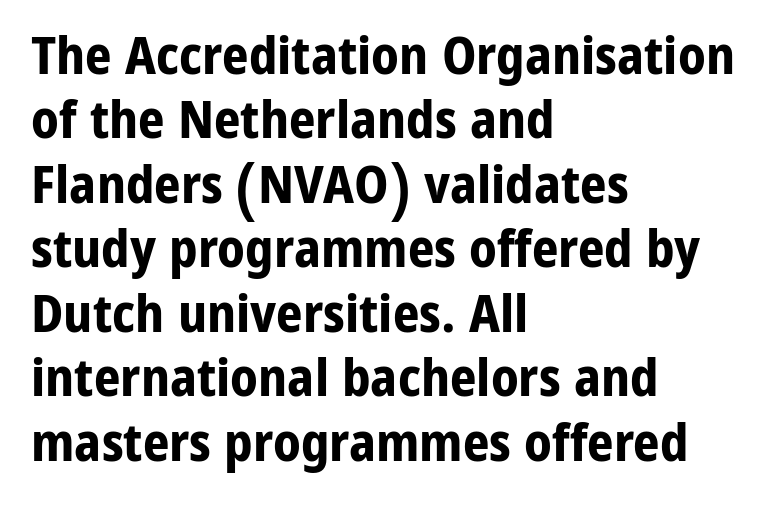
Character widths vary here, with narrow letters taking less room than wide ones. Does the type have serifs? No, each stem ends abruptly. Descenders hang freely into open space. Pretty heavy lettering here — definitely bold. This rendering uses left alignment, leaving the right contour irregular. What stands out about the letter spacing? Nothing — it is the standard amount.
